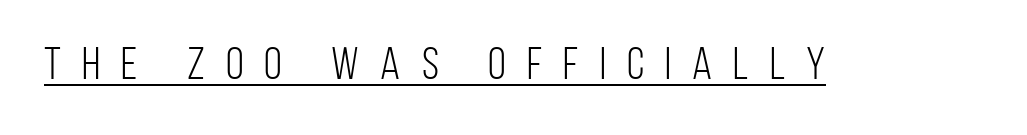
The image shows 46 px light, condensed sans-serif type, upright; set unusually wide letter spacing (+0.46 em), underlined; low stroke contrast and a large x-height.
